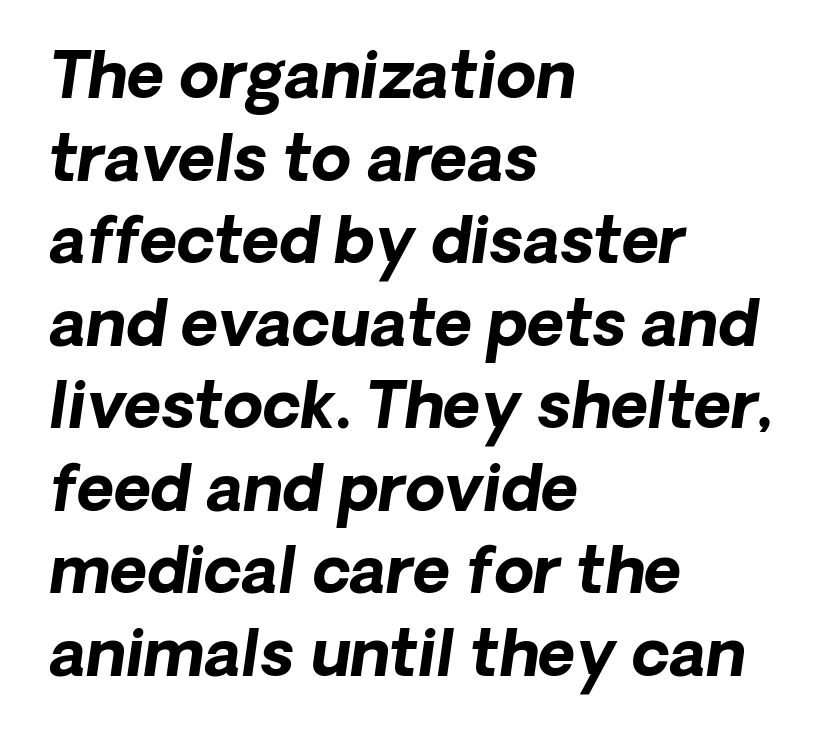
{"italic": "yes", "lean": "right", "slant_degrees": 8, "bold": "yes", "weight": "bold", "width": "normal", "stroke_contrast": "low", "x_height": "medium", "monospaced": "no", "underline": "no", "align": "left", "line_spacing": "normal", "line_spacing_ratio": 1.29, "letter_spacing": "normal", "letter_spacing_em": 0.0, "glyph_px": 64}
